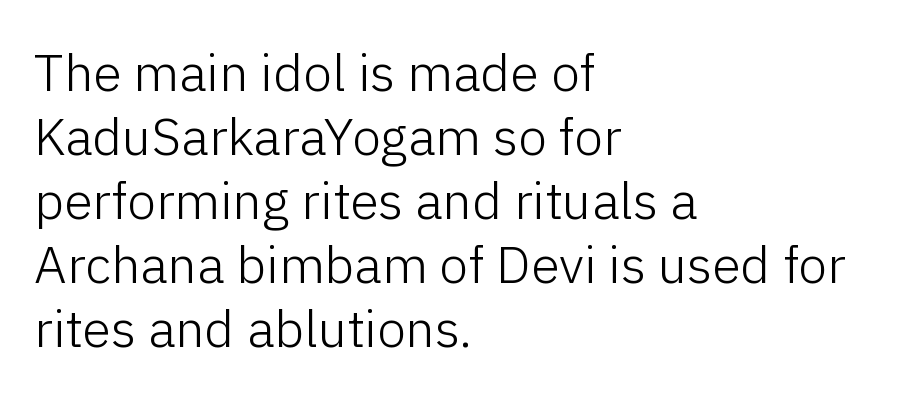
Q: Is the text bold? A: No.
Q: Is the text italic (slanted)? A: No, it is upright.
Q: Is the typeface a serif or a sans-serif typeface? A: Sans-serif.
Q: Is the text underlined? A: No.
Q: How is the paragraph aligned? A: Left-aligned.
Q: Is the spacing between letters normal or unusually wide? A: Normal.
Q: Width (condensed, normal, or wide)? A: Normal.
Q: Stroke contrast? A: Low.
Q: x-height? A: Medium.
Q: Monospaced? A: No.
